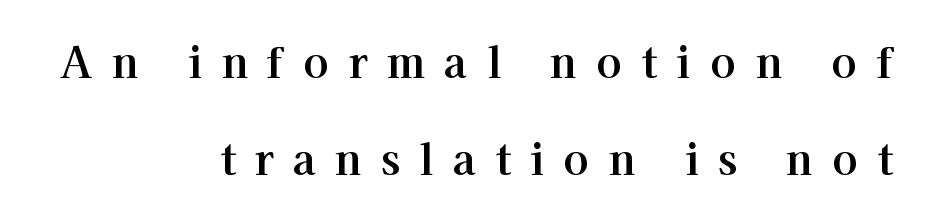
The image shows 42 px serif type, upright; set right-aligned, loose line spacing (2.32x), unusually wide letter spacing (+0.46 em), not underlined; high stroke contrast and a medium x-height.
